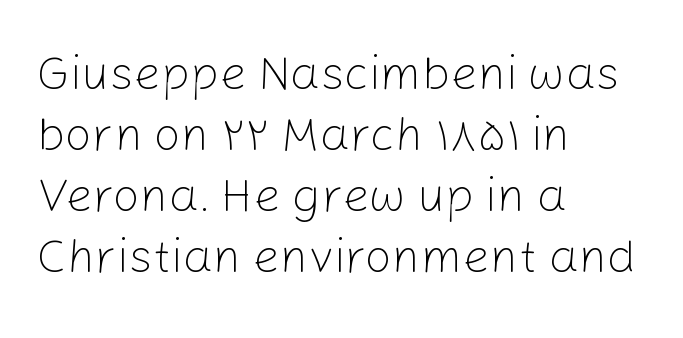
Check where the strokes stop: nothing finishes them off — pure sans. Caption: face not bold, strokes unweighted. The lines sit at an ordinary, default distance from one another. The font's upright variant was chosen for this text. Left-aligned paragraph, ragged on the right. Descenders are the only things crossing below the line.
